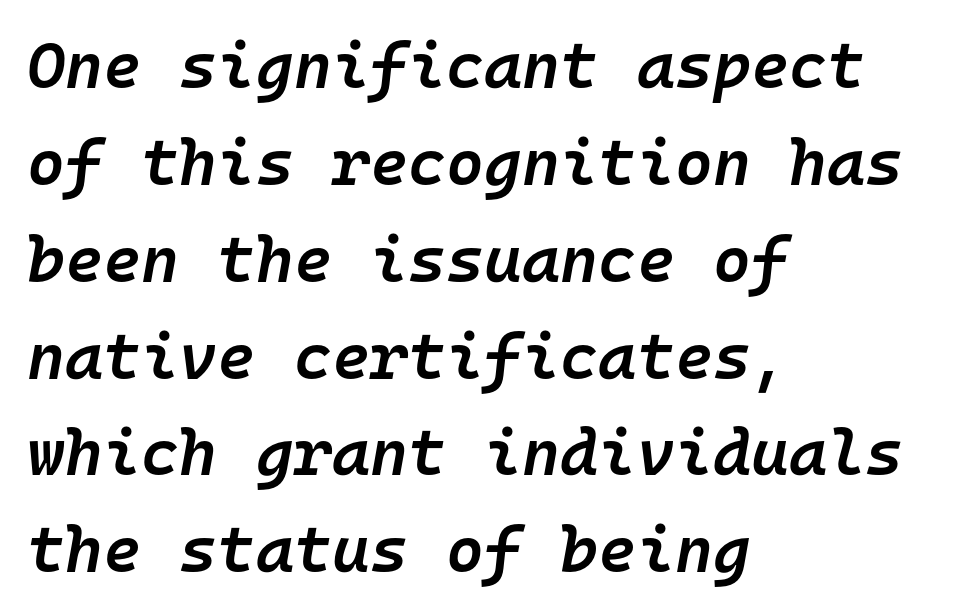
The zone under the glyphs is completely vacant. A bit beefed up — I'd call it semibold rather than bold. Does the leading feel generous? No, just average. Style check: oblique.
